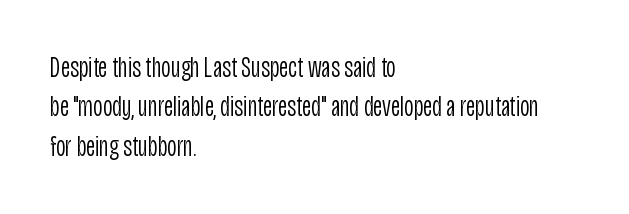
The face used here is proportionally spaced, like ordinary book or web type. No letter is thick-stroked: the sample isn't bold. These lines sit exactly where default settings would place them. The rendering keeps characters at their native spacing. The zone under the glyphs is completely vacant.
